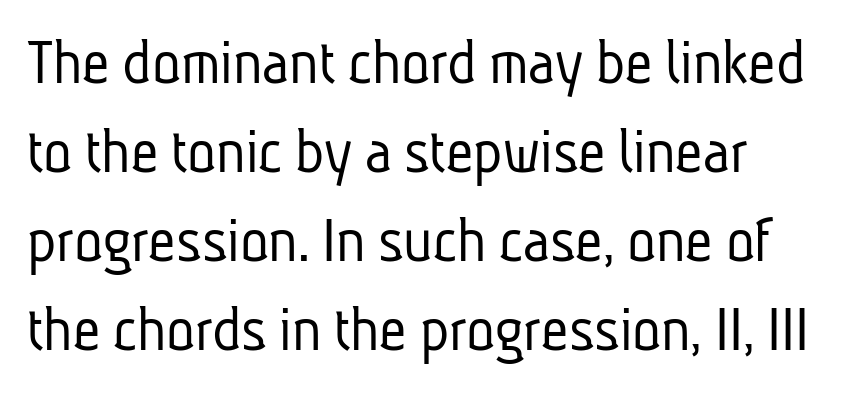
Spacing between characters is what you'd get straight out of the box. Is this a sans? Yes — the strokes have no serifs. Bold? No — there's no thickening of the strokes. The foot of each line stays bare and open. The rendering uses a moderate line-height, typical for paragraphs. The passage shown is typed in a proportional face where columns would drift.
